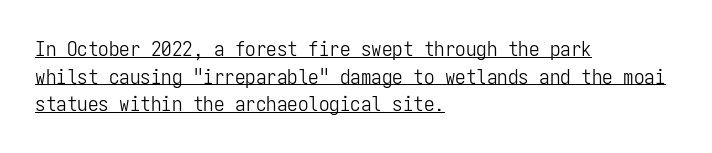
The image shows 21 px text type, upright; set left-aligned, normal line spacing (1.31x), normal letter spacing, underlined.
